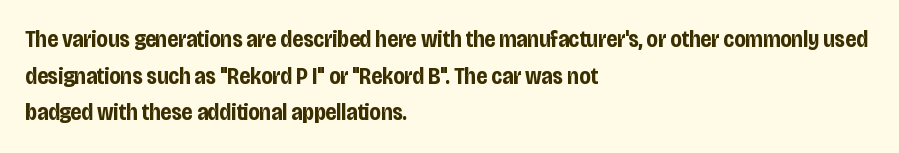
Q: Is the text bold? A: Yes.
Q: Is the text italic (slanted)? A: No, it is upright.
Q: Is the text underlined? A: No.
Q: How is the paragraph aligned? A: Left-aligned.
Q: Is the spacing between letters normal or unusually wide? A: Normal.
Q: Is the spacing between lines tight, normal or loose? A: Normal.
